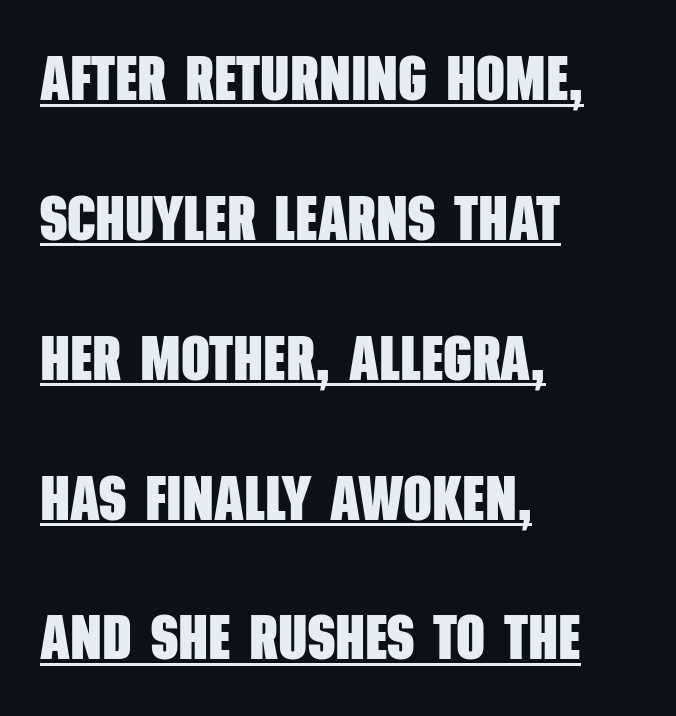
{"serif": "no", "bold": "yes", "weight": "heavy", "width": "condensed", "stroke_contrast": "low", "x_height": "large", "monospaced": "no", "underline": "yes", "align": "left", "line_spacing": "loose", "line_spacing_ratio": 2.22, "letter_spacing": "normal", "letter_spacing_em": 0.0, "glyph_px": 63}
